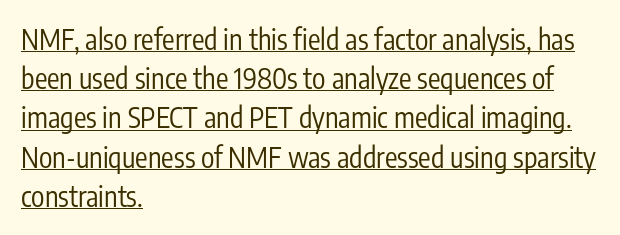
{"serif": "no", "italic": "no", "bold": "no", "weight": "regular", "width": "condensed", "stroke_contrast": "low", "x_height": "medium", "monospaced": "no", "underline": "yes", "align": "left", "line_spacing": "normal", "line_spacing_ratio": 1.4, "letter_spacing": "normal", "letter_spacing_em": 0.0, "glyph_px": 28}
